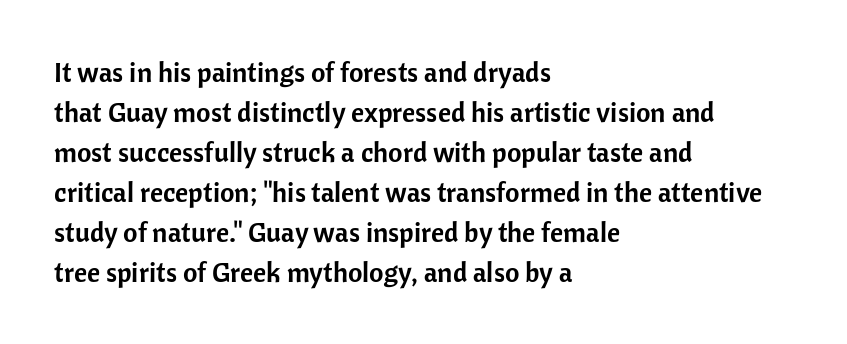
The image shows 28 px sans-serif type, upright; set left-aligned, normal line spacing (1.43x), normal letter spacing, not underlined; low stroke contrast and a medium x-height.
